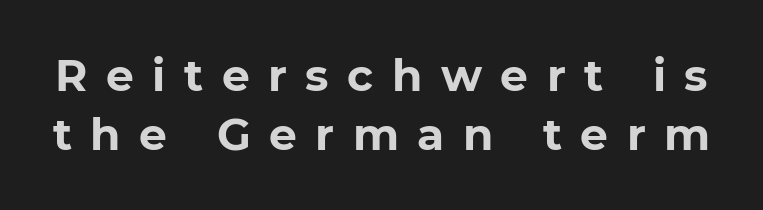
Q: Is the text bold? A: Yes.
Q: Is the text italic (slanted)? A: No, it is upright.
Q: Is the typeface a serif or a sans-serif typeface? A: Sans-serif.
Q: Is the text underlined? A: No.
Q: Is the spacing between letters normal or unusually wide? A: Unusually wide.
Q: Is the spacing between lines tight, normal or loose? A: Normal.
Q: Width (condensed, normal, or wide)? A: Normal.
Q: Stroke contrast? A: Low.
Q: x-height? A: Medium.
Q: Monospaced? A: No.
